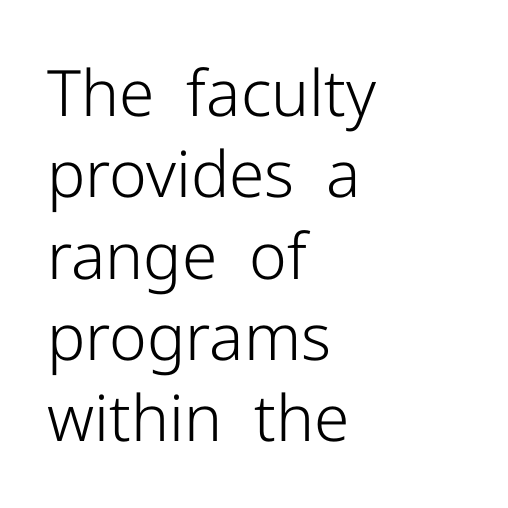
{"serif": "no", "italic": "no", "bold": "no", "weight": "light", "width": "normal", "stroke_contrast": "low", "x_height": "medium", "monospaced": "no", "underline": "no", "align": "left", "line_spacing": "normal", "line_spacing_ratio": 1.27, "letter_spacing": "normal", "letter_spacing_em": 0.0, "glyph_px": 64}
